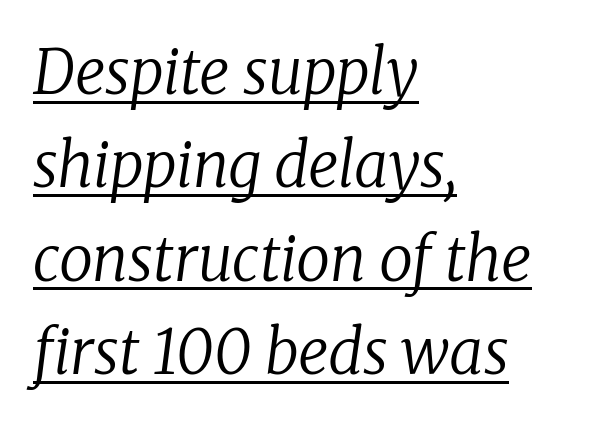
Q: Is the text bold? A: No.
Q: Is the text italic (slanted)? A: Yes, it leans right by about 8 degrees.
Q: Is the typeface a serif or a sans-serif typeface? A: Serif.
Q: Is the text underlined? A: Yes.
Q: How is the paragraph aligned? A: Left-aligned.
Q: Is the spacing between letters normal or unusually wide? A: Normal.
Q: Is the spacing between lines tight, normal or loose? A: Normal.
Q: Width (condensed, normal, or wide)? A: Normal.
Q: Stroke contrast? A: Low.
Q: x-height? A: Medium.
Q: Monospaced? A: No.
